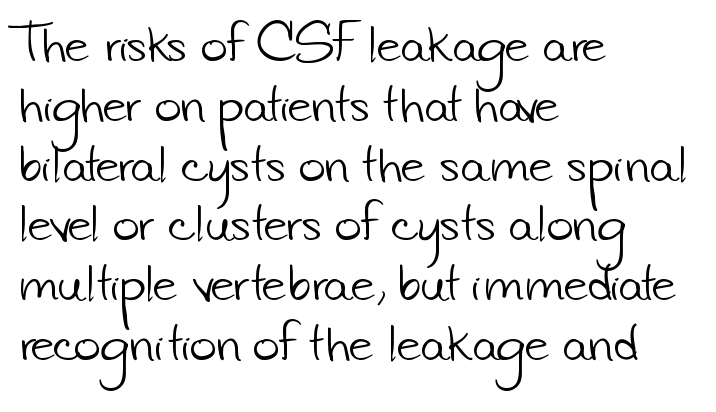
Vertically, the passage feels balanced, rows spaced as you'd expect. The typeface chosen for these lines omits serifs. Rule under the text: the space is simply empty. Short note: letters normally spaced. The face looks like a standard text weight, possibly lighter. Which margin do the lines hug? The left one — the right edge is uneven.
